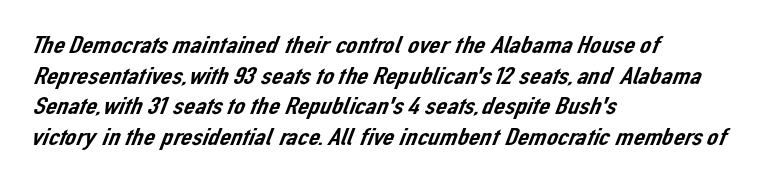
{"underline": "no", "align": "left", "line_spacing_ratio": 1.23, "letter_spacing": "normal", "letter_spacing_em": 0.0, "glyph_px": 25}
